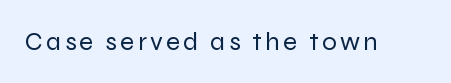
{"italic": "no", "bold": "no", "underline": "no", "glyph_px": 26}
